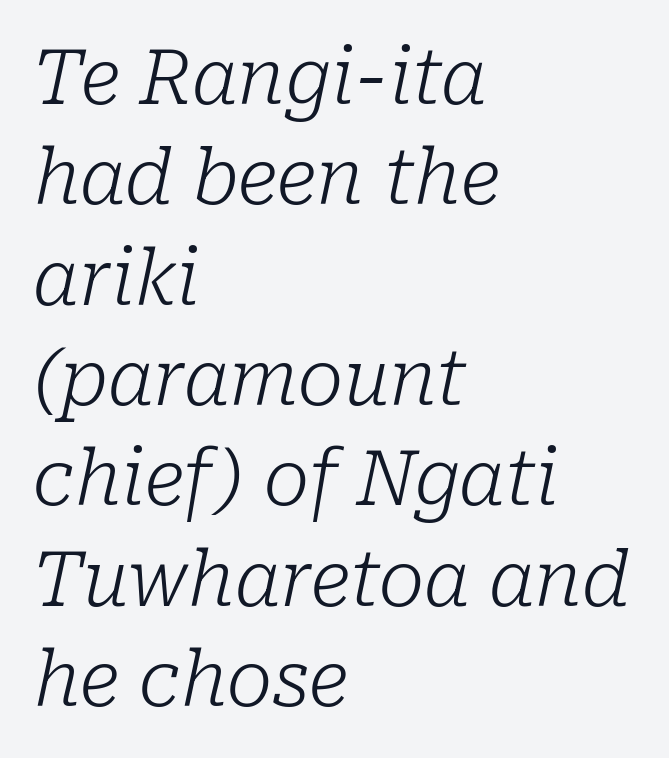
Notice how the passage keeps a crisp vertical edge on the left only. These lines keep a tight, regular rhythm from letter to letter. Plain, unruled lines of type. Does the lettering tilt? It does — this is italic.
